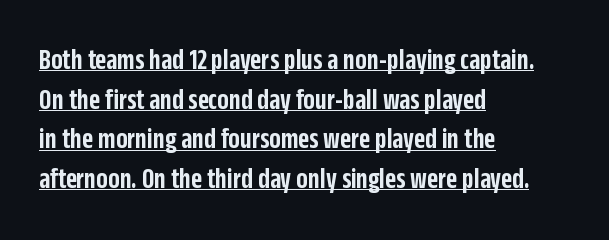
The image shows 30 px semibold, condensed sans-serif type, upright; set left-aligned, normal line spacing (1.32x), normal letter spacing, underlined; low stroke contrast and a large x-height.
